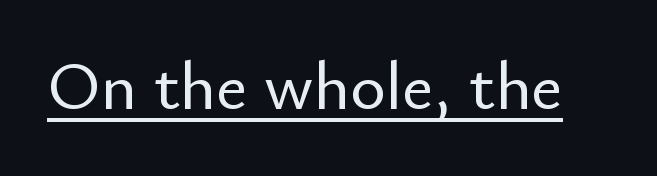
The image shows 68 px sans-serif type, upright; set normal letter spacing, underlined; low stroke contrast and a small x-height.
